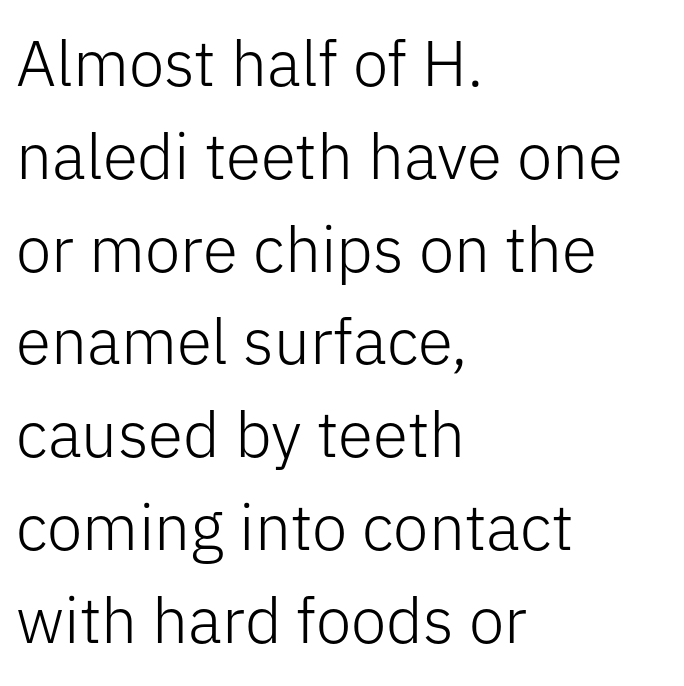
The image shows 64 px light sans-serif type, upright; set left-aligned, normal line spacing (1.45x), normal letter spacing, not underlined; low stroke contrast and a medium x-height.
